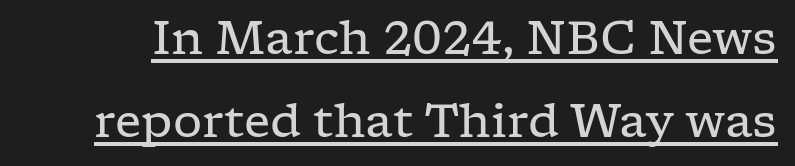
The image shows 46 px regular-weight, wide serif type, upright; set line spacing 1.8x, normal letter spacing, underlined; low stroke contrast and a medium x-height.
